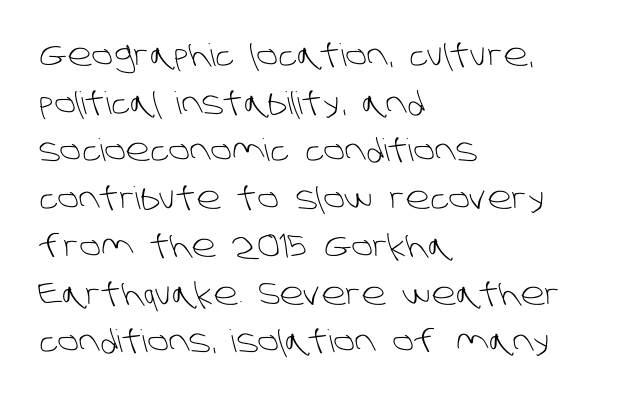
The letters sit at their default tracking, neither squeezed nor spread. Do the characters align in a grid? No, the font is proportional. Visually the block forms a straight wall on the left and a jagged coastline on the right. Ink coverage per letter is moderate at most. No feet cap the strokes, marking this as sans-serif type.
